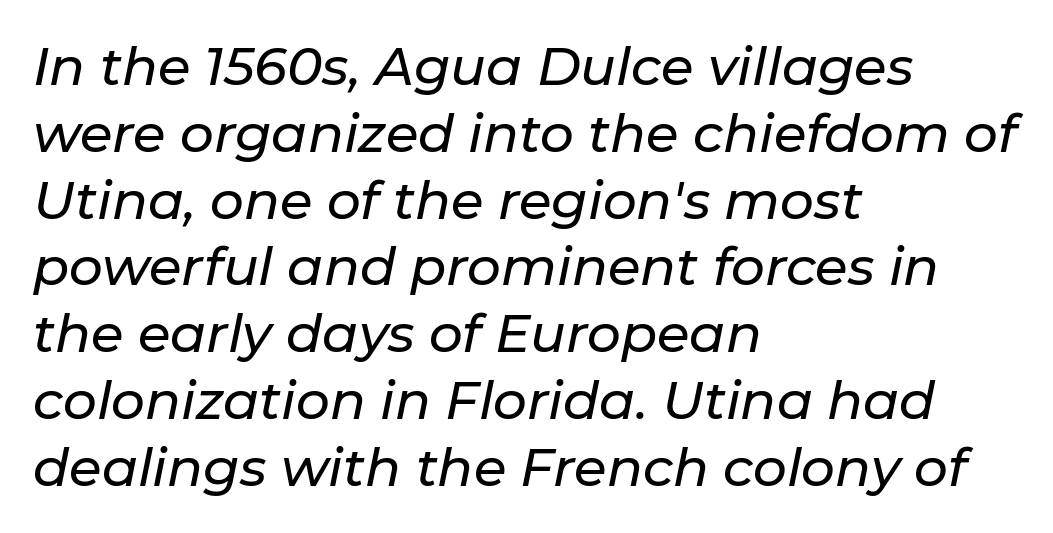
{"italic": "yes", "lean": "right", "slant_degrees": 11, "width": "normal", "stroke_contrast": "low", "x_height": "medium", "monospaced": "no", "underline": "no", "align": "left", "line_spacing": "normal", "line_spacing_ratio": 1.26, "letter_spacing": "normal", "letter_spacing_em": 0.0, "glyph_px": 53}
